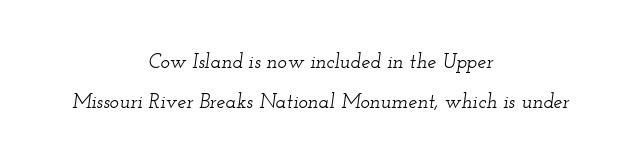
{"italic": "yes", "lean": "right", "slant_degrees": 12, "underline": "no", "align": "center", "line_spacing": "loose", "line_spacing_ratio": 1.99, "letter_spacing": "normal", "letter_spacing_em": 0.0, "glyph_px": 20}
